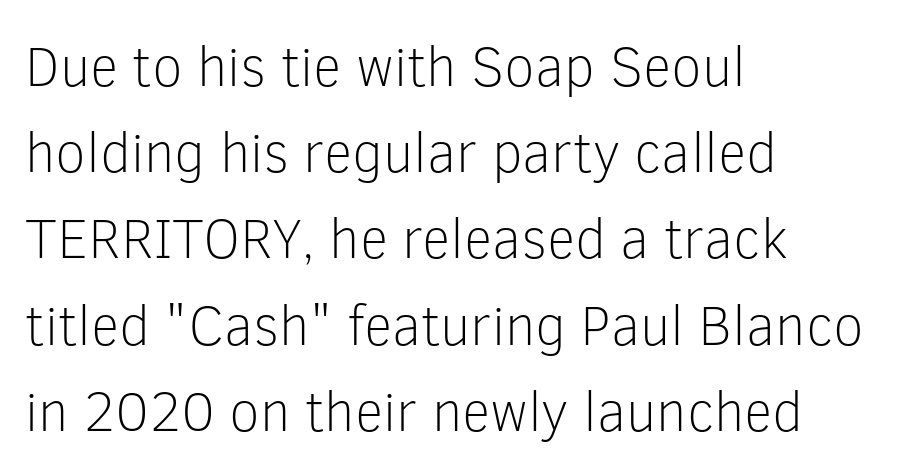
The image shows 56 px light sans-serif type, upright; set left-aligned, normal line spacing (1.54x), normal letter spacing, not underlined; low stroke contrast and a medium x-height.
